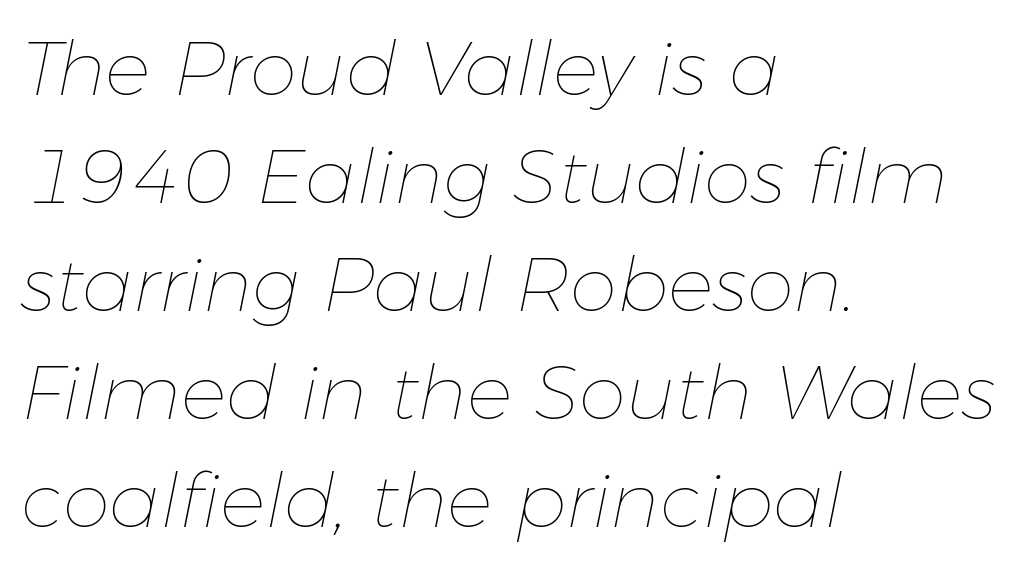
Q: Is the text bold? A: No.
Q: Is the text italic (slanted)? A: Yes, it leans right by about 11 degrees.
Q: Is the text underlined? A: No.
Q: How is the paragraph aligned? A: Left-aligned.
Q: Is the spacing between letters normal or unusually wide? A: Normal.
Q: Is the spacing between lines tight, normal or loose? A: Normal.
Q: Width (condensed, normal, or wide)? A: Normal.
Q: Stroke contrast? A: Low.
Q: x-height? A: Medium.
Q: Monospaced? A: No.
